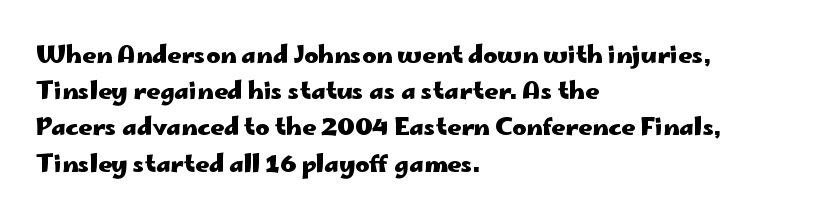
The image shows 24 px bold type, upright; set left-aligned, normal line spacing (1.51x), normal letter spacing, not underlined.
